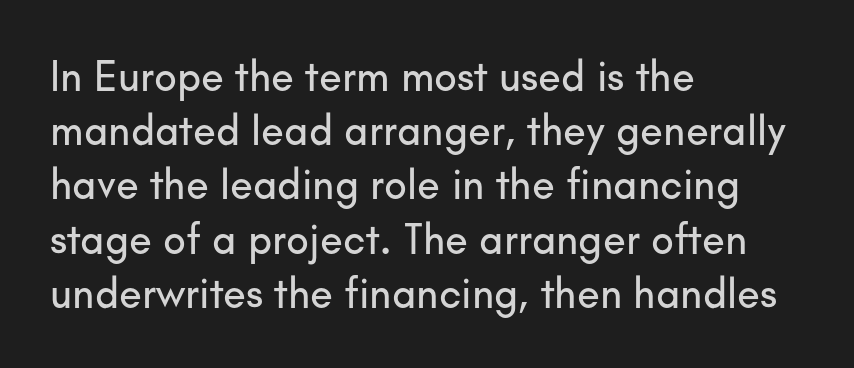
In terms of posture, this sample is upright. Spacing verdict: proportional, widths tailored to each character. How would I describe the line gaps? Plain and ordinary. Observe the ordinary spacing: letters are neighbours, not strangers. Unlike a traditional serif, this face leaves its strokes unadorned. Beneath every word, the page is bare.
